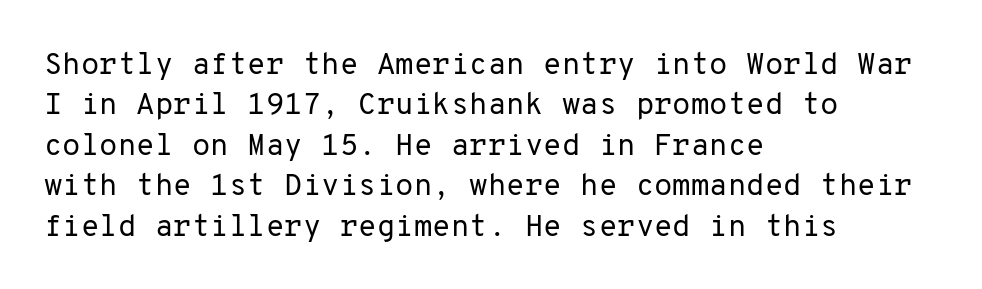
Q: Is the text bold? A: No.
Q: Is the text italic (slanted)? A: No, it is upright.
Q: Is the typeface a serif or a sans-serif typeface? A: Sans-serif.
Q: Is the text underlined? A: No.
Q: How is the paragraph aligned? A: Left-aligned.
Q: Is the spacing between letters normal or unusually wide? A: Normal.
Q: Is the spacing between lines tight, normal or loose? A: Normal.
Q: Width (condensed, normal, or wide)? A: Normal.
Q: Stroke contrast? A: Low.
Q: x-height? A: Medium.
Q: Monospaced? A: Yes.
